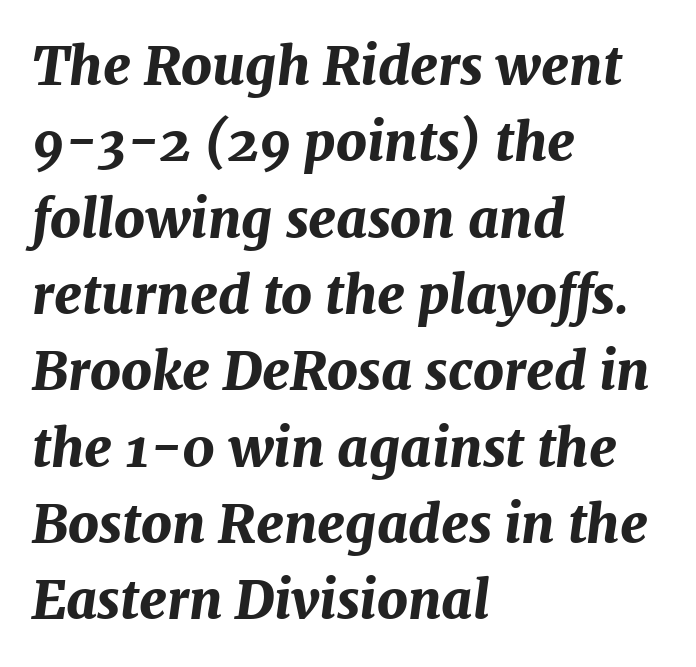
Quick note: underline off. Its strokes are broad and dark, the hallmark of bold type. Nobody touched the tracking dial on this one. Where is the straight margin? On the left. In terms of leading, this rendering sits right in the middle.
